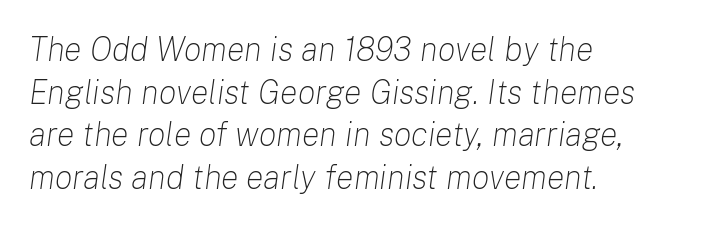
{"italic": "yes", "lean": "right", "slant_degrees": 8, "bold": "no", "weight": "light", "width": "normal", "stroke_contrast": "low", "x_height": "medium", "monospaced": "no", "underline": "no", "align": "left", "line_spacing": "normal", "line_spacing_ratio": 1.29, "letter_spacing": "normal", "letter_spacing_em": 0.0, "glyph_px": 33}
